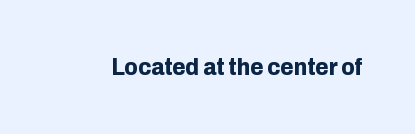
{"italic": "no", "bold": "yes", "underline": "no", "letter_spacing": "normal", "letter_spacing_em": 0.0, "glyph_px": 24}
